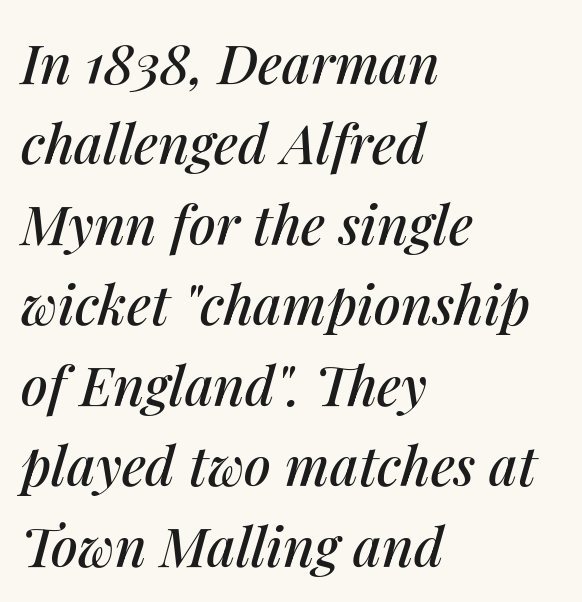
Tracking value appears to be zero — textbook default spacing. Designer's note — italics engaged. Has an underline been added? It has not. The letters advance in unequal steps, a hallmark of proportional type. Line starts are locked; line ends wander.
